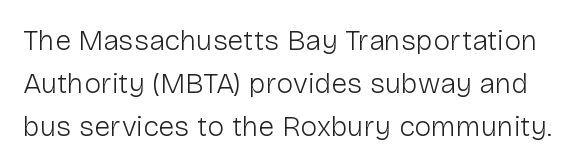
Q: Is the text bold? A: No.
Q: Is the text italic (slanted)? A: No, it is upright.
Q: Is the typeface a serif or a sans-serif typeface? A: Sans-serif.
Q: Is the text underlined? A: No.
Q: Is the spacing between letters normal or unusually wide? A: Normal.
Q: Is the spacing between lines tight, normal or loose? A: Normal.
Q: Width (condensed, normal, or wide)? A: Normal.
Q: Stroke contrast? A: Low.
Q: x-height? A: Medium.
Q: Monospaced? A: No.
